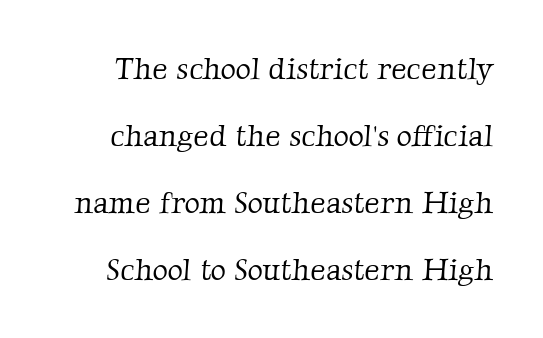
Q: Is the text bold? A: No.
Q: Is the typeface a serif or a sans-serif typeface? A: Serif.
Q: Is the text underlined? A: No.
Q: Is the spacing between letters normal or unusually wide? A: Normal.
Q: Is the spacing between lines tight, normal or loose? A: Loose.
Q: Width (condensed, normal, or wide)? A: Normal.
Q: Stroke contrast? A: Low.
Q: x-height? A: Medium.
Q: Monospaced? A: No.
